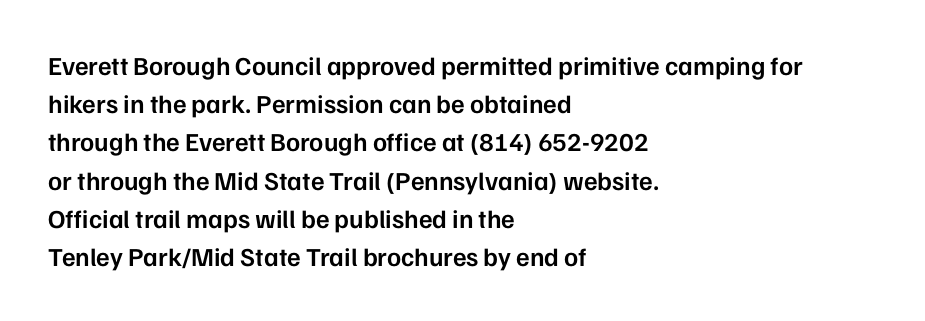
The image shows 26 px text type, upright; set left-aligned, normal line spacing (1.47x), normal letter spacing, not underlined.
